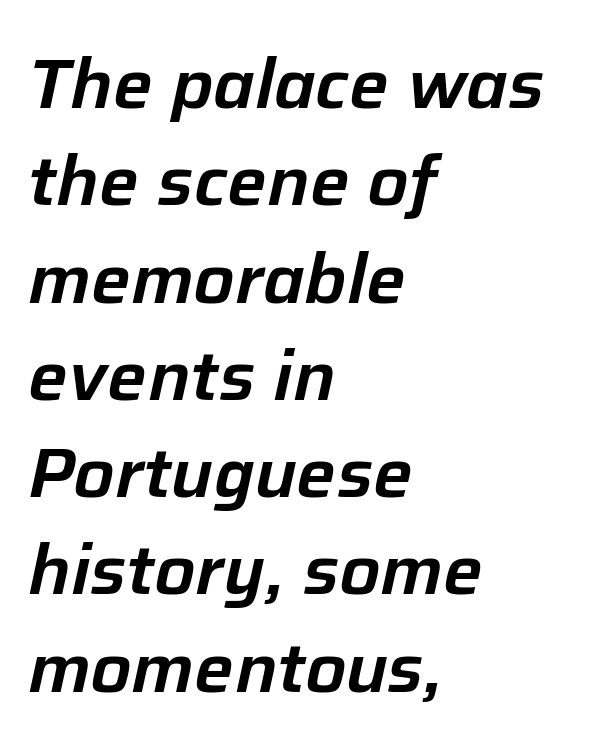
{"italic": "yes", "lean": "right", "slant_degrees": 12, "width": "normal", "stroke_contrast": "low", "x_height": "medium", "monospaced": "no", "underline": "no", "align": "left", "line_spacing": "normal", "line_spacing_ratio": 1.39, "letter_spacing": "normal", "letter_spacing_em": 0.0, "glyph_px": 70}
